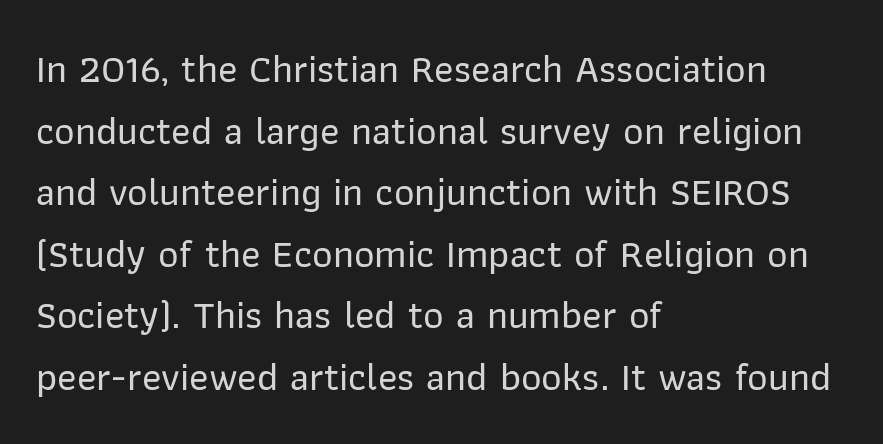
Q: Is the text italic (slanted)? A: No, it is upright.
Q: Is the typeface a serif or a sans-serif typeface? A: Sans-serif.
Q: Is the text underlined? A: No.
Q: How is the paragraph aligned? A: Left-aligned.
Q: Is the spacing between letters normal or unusually wide? A: Normal.
Q: Is the spacing between lines tight, normal or loose? A: Normal.
Q: Width (condensed, normal, or wide)? A: Normal.
Q: Stroke contrast? A: Low.
Q: x-height? A: Medium.
Q: Monospaced? A: No.
